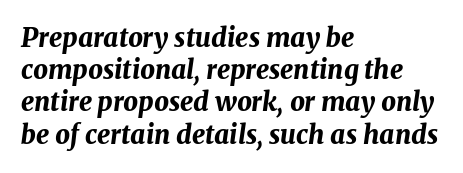
{"italic": "yes", "lean": "right", "slant_degrees": 8, "bold": "yes", "underline": "no", "align": "left", "line_spacing_ratio": 1.24, "letter_spacing": "normal", "letter_spacing_em": 0.0, "glyph_px": 26}
